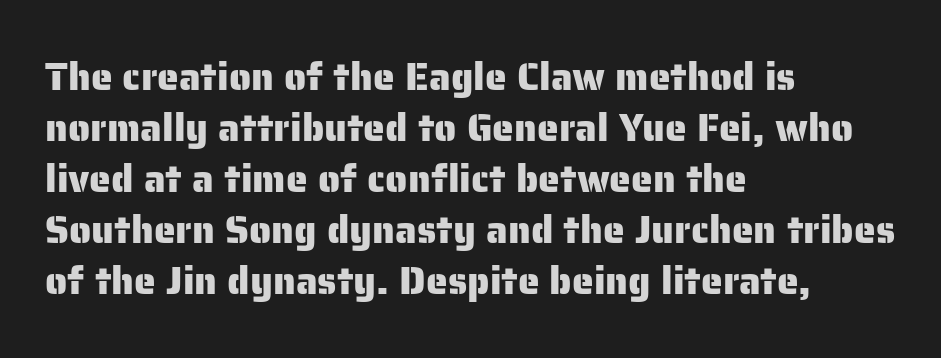
The image shows 39 px sans-serif type, upright; set left-aligned, normal line spacing (1.31x), normal letter spacing, not underlined; low stroke contrast and a medium x-height.
